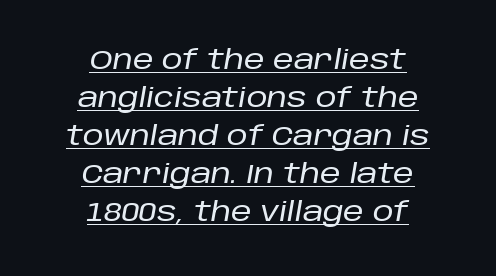
The image shows 26 px text type, italic (leaning right); set centered, normal line spacing (1.46x), normal letter spacing, underlined.
